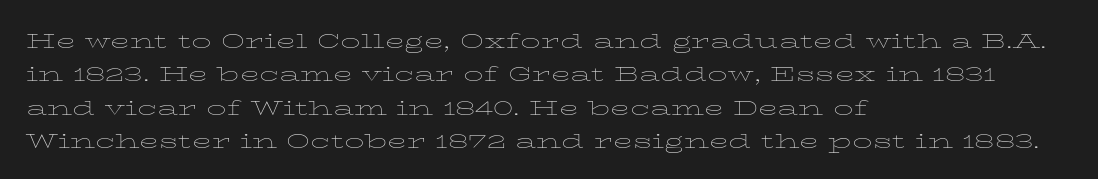
The image shows 26 px text type, upright; set left-aligned, normal line spacing (1.28x), normal letter spacing, not underlined.
